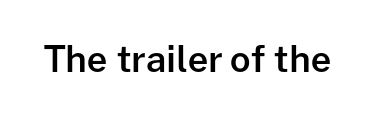
The image shows 36 px semibold sans-serif type, upright; set normal letter spacing, not underlined; low stroke contrast and a medium x-height.
